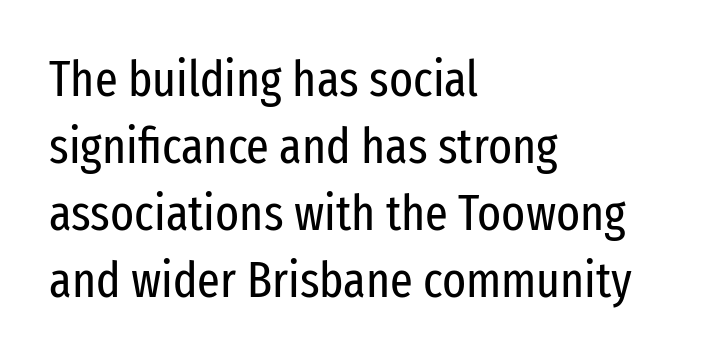
Q: Is the text bold? A: No.
Q: Is the text italic (slanted)? A: No, it is upright.
Q: Is the typeface a serif or a sans-serif typeface? A: Sans-serif.
Q: Is the text underlined? A: No.
Q: How is the paragraph aligned? A: Left-aligned.
Q: Is the spacing between letters normal or unusually wide? A: Normal.
Q: Is the spacing between lines tight, normal or loose? A: Normal.
Q: Width (condensed, normal, or wide)? A: Condensed.
Q: Stroke contrast? A: Low.
Q: x-height? A: Medium.
Q: Monospaced? A: No.
